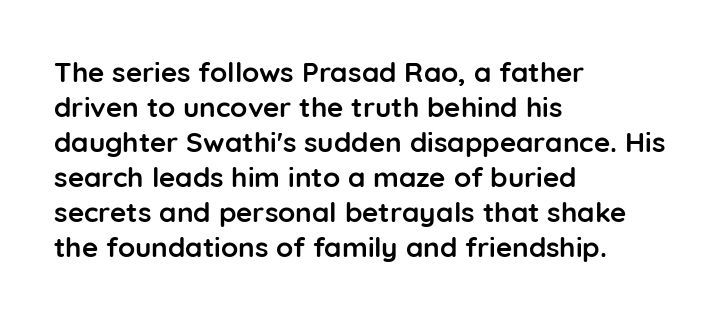
The image shows 28 px semibold sans-serif type, upright; set left-aligned, normal line spacing (1.25x), normal letter spacing, not underlined; low stroke contrast and a medium x-height.
